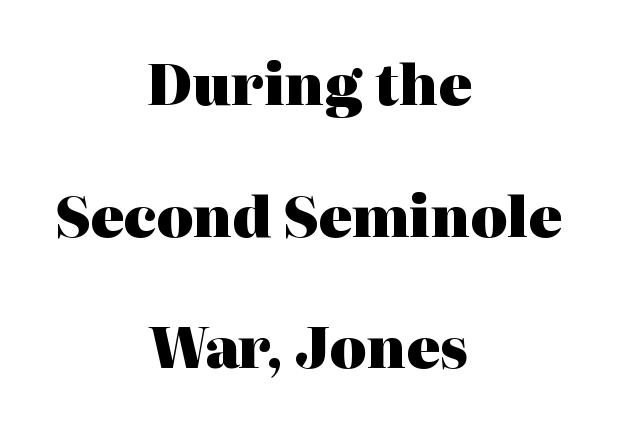
Does the weight exceed regular? Yes, all the way to bold. Vertically, the passage feels expansive, rows floating well apart. Designer's note — italics off, roman on. Think of a printed novel: that variable character pitch is what you see here. This rendering uses center alignment, leaving both contours irregular but symmetric.
